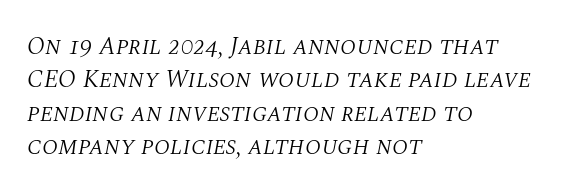
{"italic": "yes", "lean": "right", "slant_degrees": 10, "bold": "no", "underline": "no", "align": "left", "line_spacing": "normal", "line_spacing_ratio": 1.34, "letter_spacing": "normal", "letter_spacing_em": 0.0, "glyph_px": 25}
